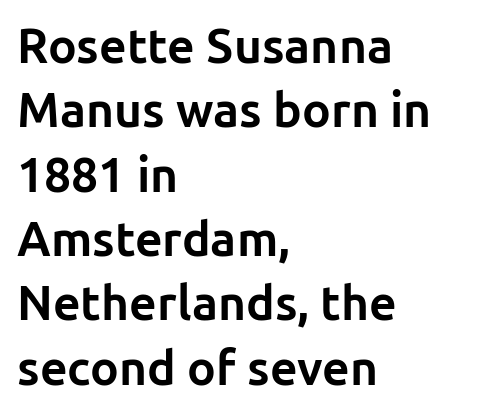
{"serif": "no", "italic": "no", "bold": "yes", "weight": "bold", "width": "normal", "stroke_contrast": "low", "x_height": "medium", "monospaced": "no", "underline": "no", "align": "left", "line_spacing": "normal", "line_spacing_ratio": 1.34, "letter_spacing": "normal", "letter_spacing_em": 0.0, "glyph_px": 48}
